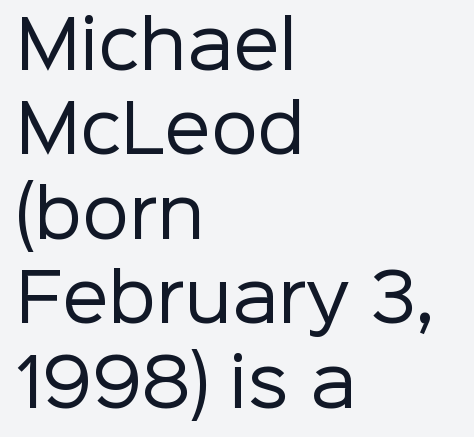
The image shows 66 px regular-weight sans-serif type, upright; set left-aligned, normal line spacing (1.28x), normal letter spacing, not underlined; low stroke contrast and a medium x-height.
